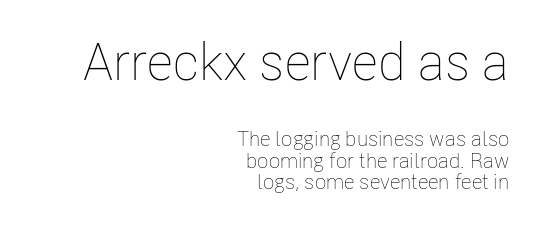
Q: Is the text bold? A: No.
Q: Is the text italic (slanted)? A: No, it is upright.
Q: Is the text underlined? A: No.
Q: How is the paragraph aligned? A: Right-aligned.
Q: Is the spacing between letters normal or unusually wide? A: Normal.
Q: Is the spacing between lines tight, normal or loose? A: Tight.
Q: Which block of text is set in a larger size, the first (top) or the second (bottom)? A: The first (top) one.
Q: Width (condensed, normal, or wide)? A: Condensed.
Q: Stroke contrast? A: Low.
Q: x-height? A: Medium.
Q: Monospaced? A: No.
